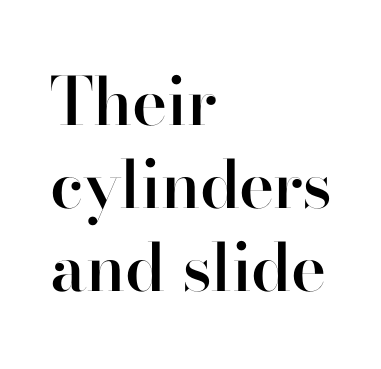
Q: Is the text bold? A: Semi-bold.
Q: Is the text italic (slanted)? A: No, it is upright.
Q: Is the typeface a serif or a sans-serif typeface? A: Sans-serif.
Q: Is the text underlined? A: No.
Q: How is the paragraph aligned? A: Left-aligned.
Q: Is the spacing between letters normal or unusually wide? A: Normal.
Q: Is the spacing between lines tight, normal or loose? A: Normal.
Q: Width (condensed, normal, or wide)? A: Normal.
Q: Stroke contrast? A: High.
Q: x-height? A: Small.
Q: Monospaced? A: No.
